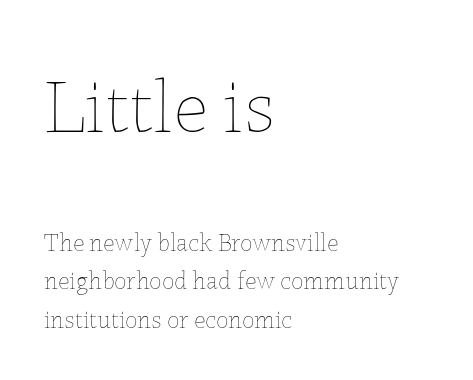
The image shows 76 px thin type, upright; set left-aligned, normal line spacing (1.54x), normal letter spacing, not underlined; the first (top) block is 3.04x larger; low stroke contrast and a medium x-height.
